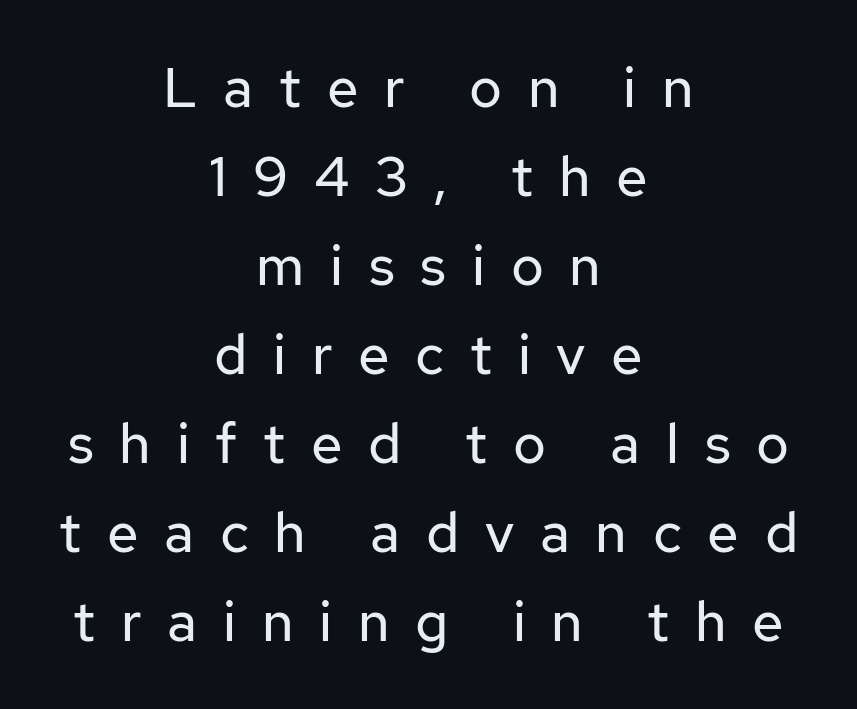
The image shows 56 px regular-weight sans-serif type, upright; set centered, normal line spacing (1.59x), unusually wide letter spacing (+0.46 em), not underlined; low stroke contrast and a medium x-height.
